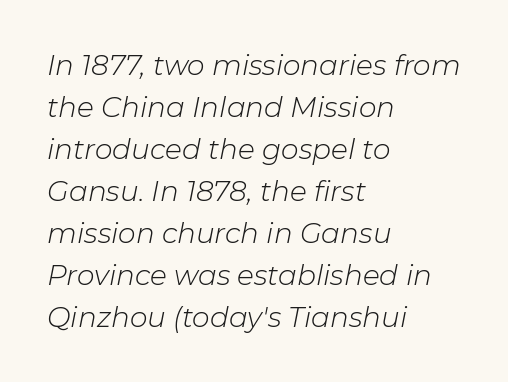
The image shows 28 px light type, italic (leaning right); set left-aligned, normal line spacing (1.5x), normal letter spacing, not underlined; low stroke contrast and a medium x-height.
